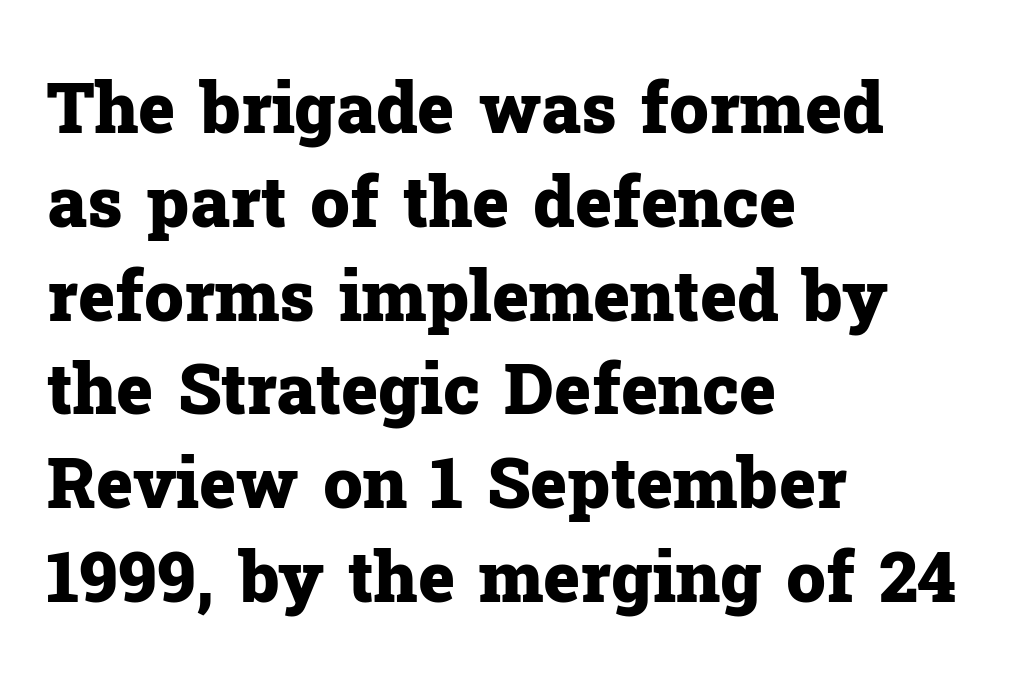
{"serif": "yes", "italic": "no", "bold": "yes", "weight": "heavy", "width": "normal", "stroke_contrast": "low", "x_height": "medium", "monospaced": "no", "underline": "no", "align": "left", "line_spacing": "normal", "line_spacing_ratio": 1.34, "letter_spacing": "normal", "letter_spacing_em": 0.0, "glyph_px": 70}
